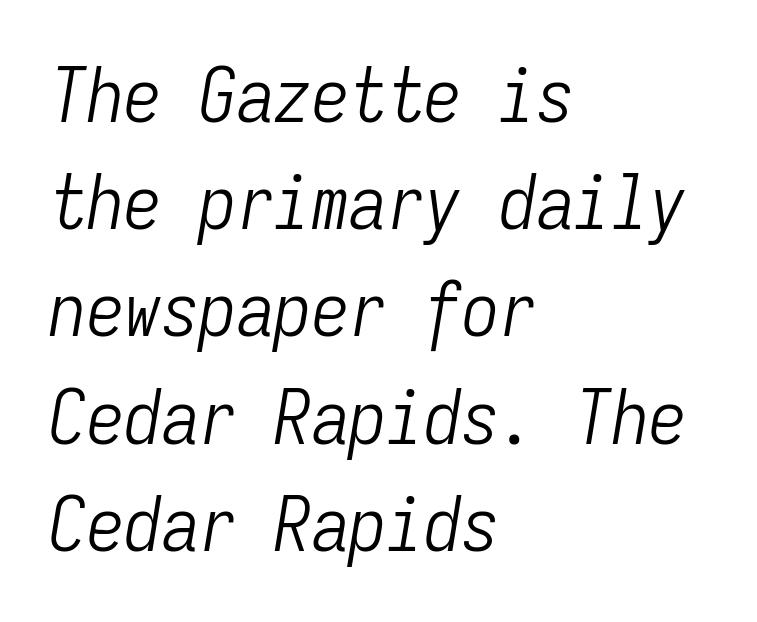
The passage shown is not underscored anywhere. A typesetter would call this monospace, since all characters share one set width. Characters follow at the spacing the type designer built in. Is there much room between lines? A standard amount, neither cramped nor airy.
